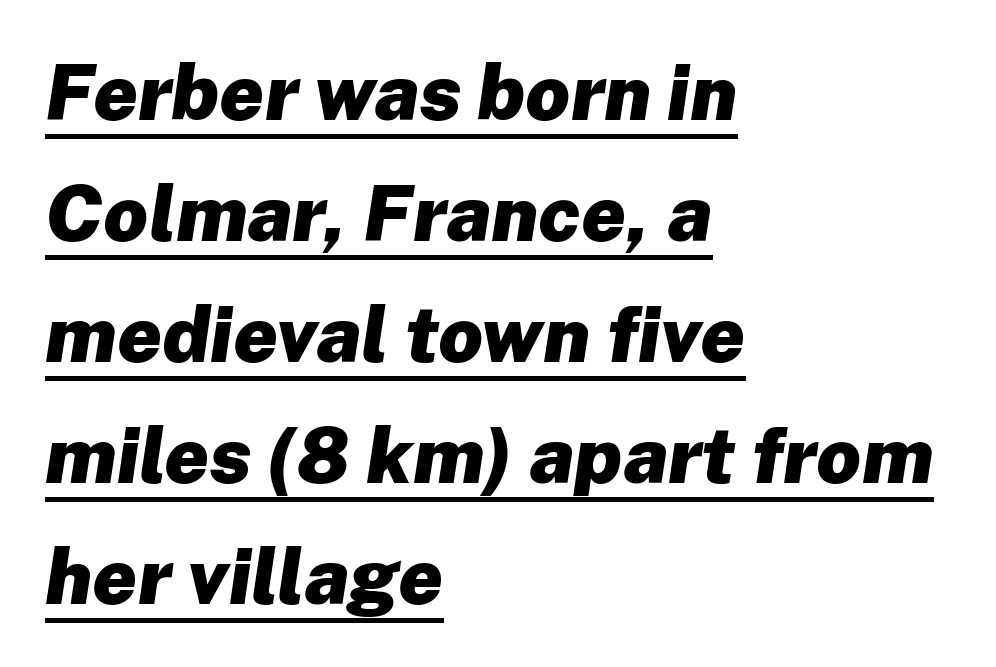
Character widths vary here, with narrow letters taking less room than wide ones. What's the leading like? Ordinary, nothing unusual. Honestly, the letter spacing is just normal — you wouldn't notice it. Does the lettering tilt? It does — this is italic. How heavy is the stroke? Heavy — this is a bold. Is the block centered? No — it sits flush against the left margin.
